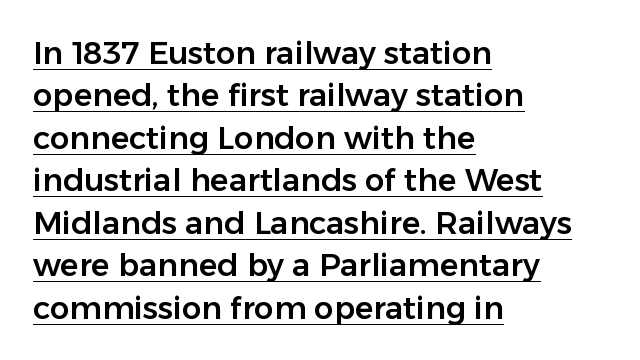
The image shows 31 px sans-serif type, upright; set left-aligned, normal line spacing (1.37x), normal letter spacing, underlined; low stroke contrast and a medium x-height.
